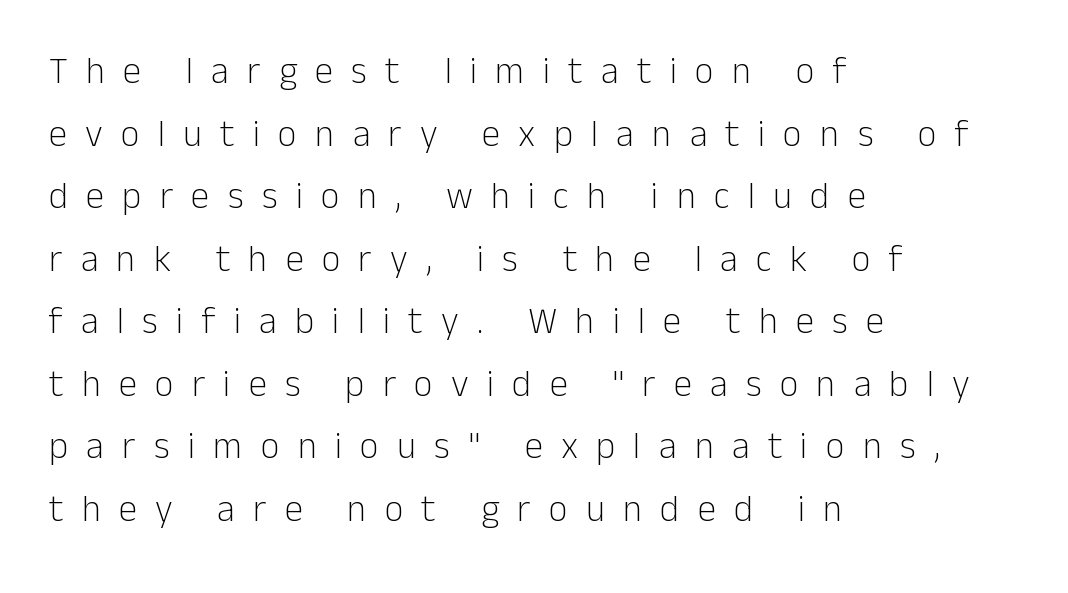
Q: Is the text bold? A: No.
Q: Is the text italic (slanted)? A: No, it is upright.
Q: Is the typeface a serif or a sans-serif typeface? A: Sans-serif.
Q: Is the text underlined? A: No.
Q: How is the paragraph aligned? A: Left-aligned.
Q: Is the spacing between letters normal or unusually wide? A: Unusually wide.
Q: Is the spacing between lines tight, normal or loose? A: Normal.
Q: Width (condensed, normal, or wide)? A: Normal.
Q: Stroke contrast? A: Low.
Q: x-height? A: Medium.
Q: Monospaced? A: No.
